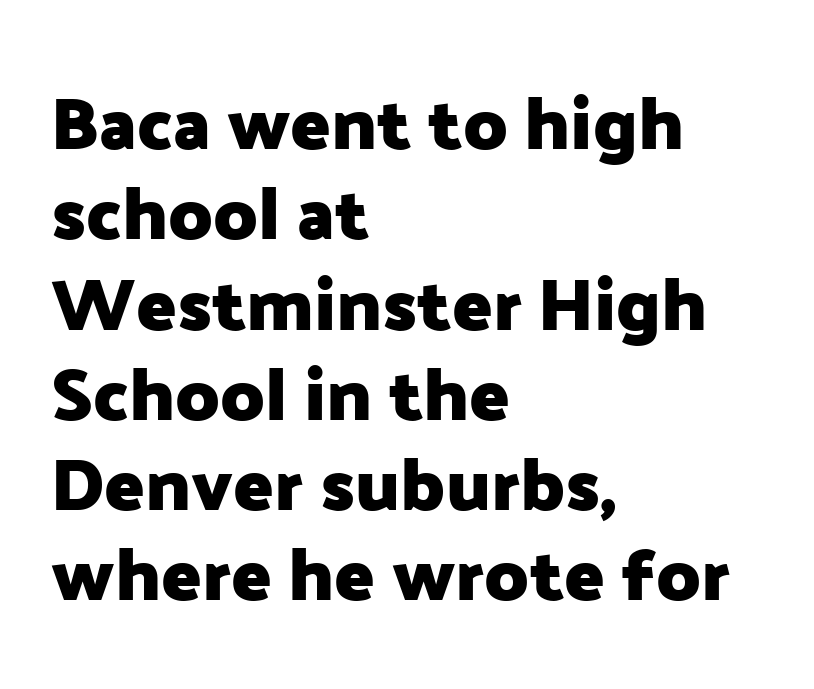
The image shows 74 px heavy sans-serif type, upright; set left-aligned, line spacing 1.22x, normal letter spacing, not underlined; low stroke contrast and a medium x-height.
